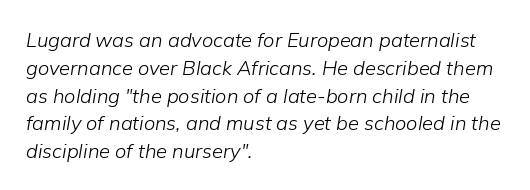
{"italic": "yes", "lean": "right", "slant_degrees": 9, "bold": "no", "underline": "no", "align": "left", "line_spacing": "normal", "line_spacing_ratio": 1.39, "letter_spacing": "normal", "letter_spacing_em": 0.0, "glyph_px": 20}
